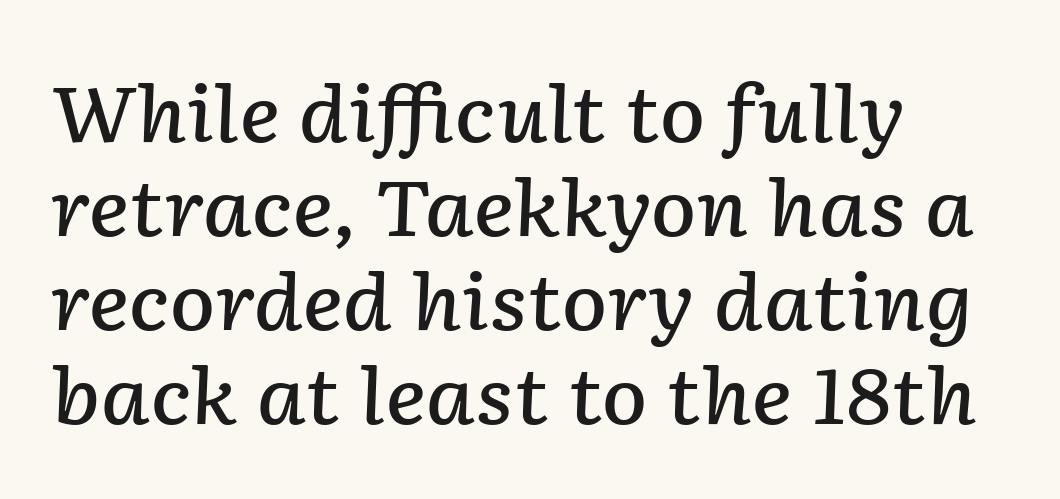
{"italic": "yes", "lean": "right", "slant_degrees": 2, "bold": "semi", "weight": "semibold", "width": "normal", "stroke_contrast": "low", "x_height": "medium", "monospaced": "no", "underline": "no", "align": "left", "line_spacing_ratio": 1.22, "letter_spacing": "normal", "letter_spacing_em": 0.0, "glyph_px": 77}
